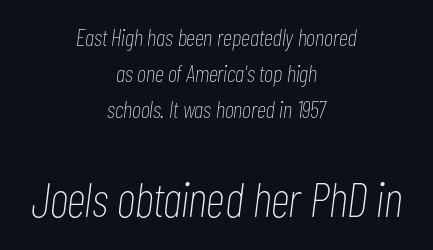
The image shows 49 px thin, condensed type, italic (leaning right); set centered, normal line spacing (1.49x), normal letter spacing, not underlined; the second (bottom) block is 2.04x larger; low stroke contrast and a medium x-height.
